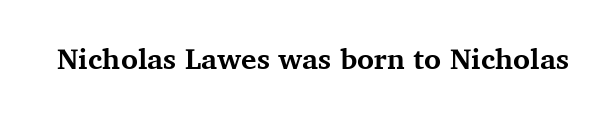
Tracking here is standard; glyphs follow each other at the usual distance. This sample has the flowing, uneven cadence of proportional lettering. Letters rest on an invisible, unmarked baseline. Characters remain perfectly vertical along every line. Serifs: yes, visible at the terminals of the letterforms.
